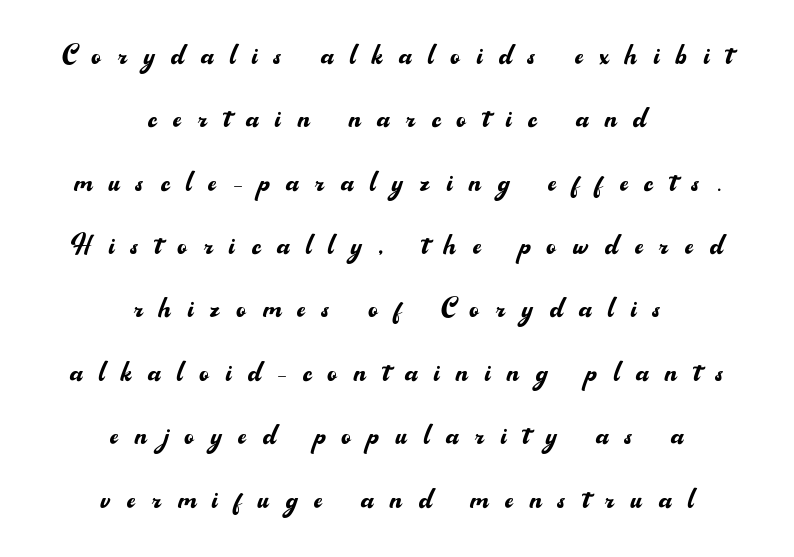
A typesetter would call this proportional, since set widths differ per character. Compared with typical body copy, the letter spacing here is much looser. The designer went with a sans here, leaving each stem footless. Rule under the text: the space is simply empty.
